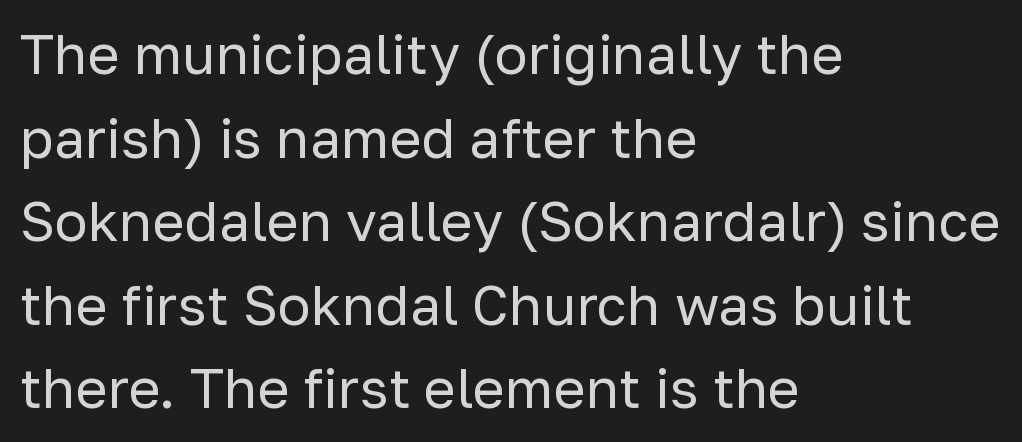
This is sans-serif lettering, the kind often seen on screens and signage. The strokes are not fattened; the text isn't bold. Spacing verdict: proportional, widths tailored to each character. Quick note: interline space is typical.
